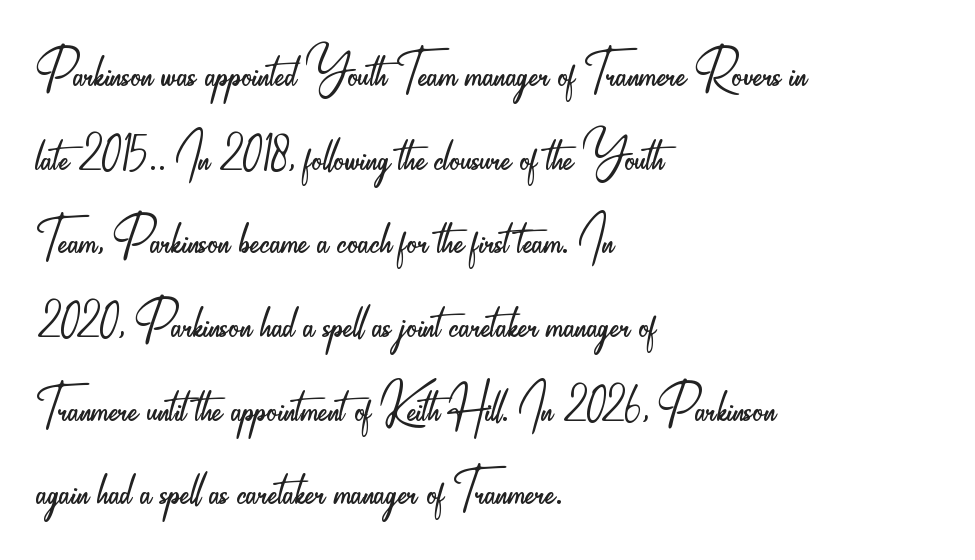
The image shows 68 px light, condensed sans-serif type; set left-aligned, line spacing 1.23x, normal letter spacing, not underlined; low stroke contrast and a small x-height.
